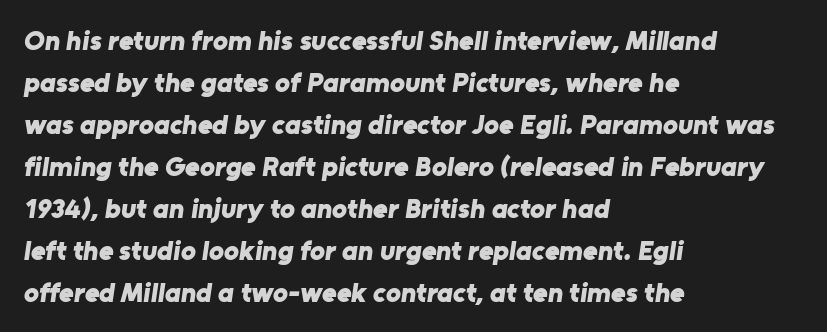
The image shows 28 px bold sans-serif type; set left-aligned, normal line spacing (1.5x), normal letter spacing, not underlined; low stroke contrast and a medium x-height.
